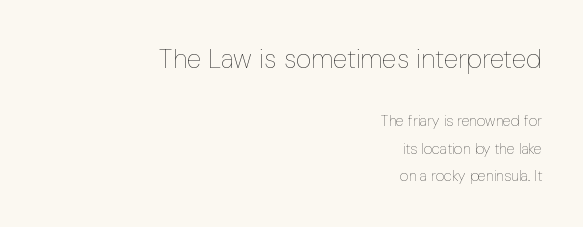
The image shows 27 px text type, upright; set right-aligned, line spacing 1.81x, normal letter spacing, not underlined; the first (top) block is 1.8x larger.
